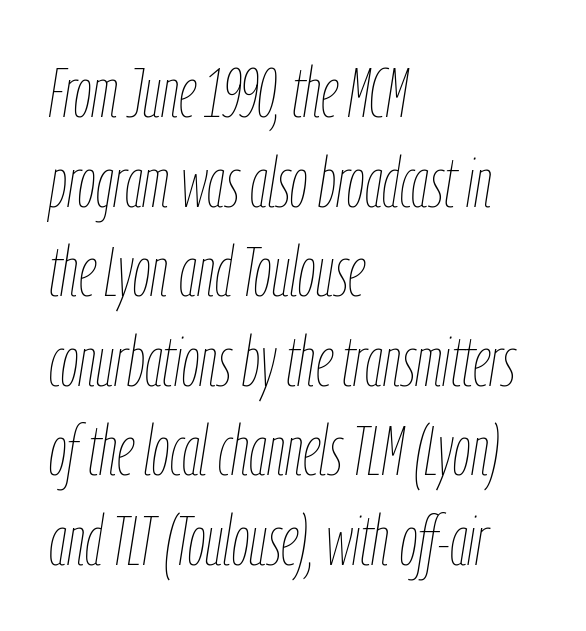
The letters are slanted; this is an italic face. Descender tails drop into unmarked territory. Here the glyphs are tracked normally, forming tight word shapes. This sample is left-justified, so line endings fall wherever the words run out. Do the characters align in a grid? No, the font is proportional. Compared with typical paragraphs, the rows here are spaced about the same.
